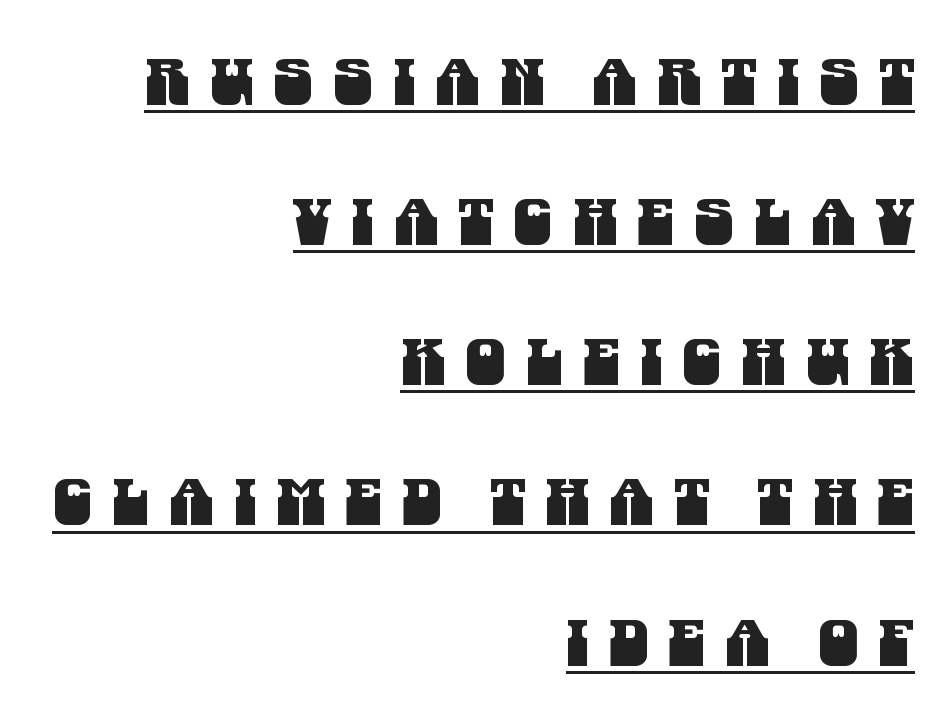
The image shows 64 px condensed sans-serif type; set right-aligned, loose line spacing (2.19x), unusually wide letter spacing (+0.31 em), underlined; medium stroke contrast and a large x-height.
